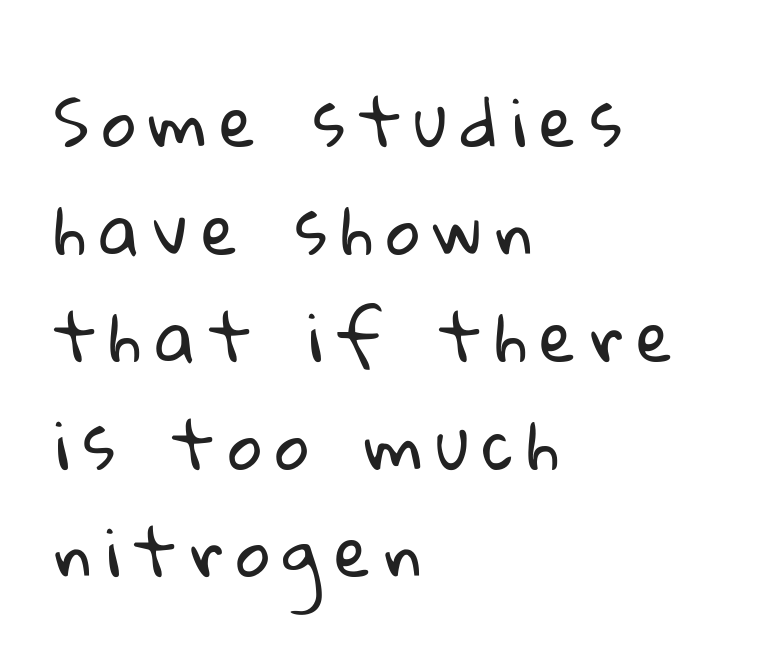
Q: Is the text bold? A: No.
Q: Is the typeface a serif or a sans-serif typeface? A: Sans-serif.
Q: Is the text underlined? A: No.
Q: How is the paragraph aligned? A: Left-aligned.
Q: Is the spacing between letters normal or unusually wide? A: Unusually wide.
Q: Is the spacing between lines tight, normal or loose? A: Normal.
Q: Width (condensed, normal, or wide)? A: Normal.
Q: Stroke contrast? A: Low.
Q: x-height? A: Medium.
Q: Monospaced? A: No.
